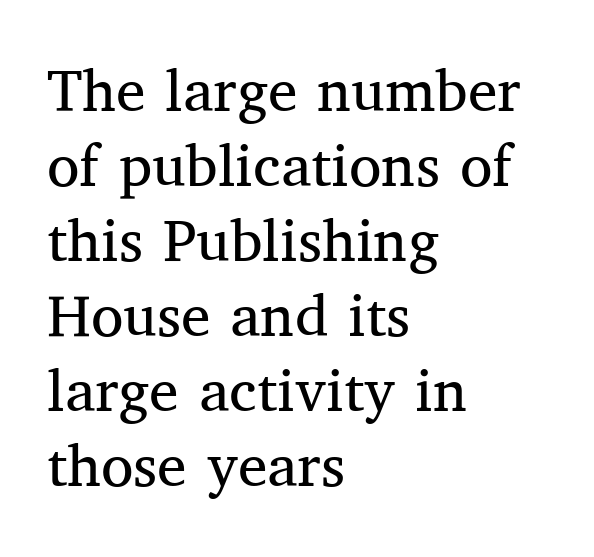
The horizontal fit of the characters is conventional and even. Nothing heavy about these letters — not bold at all. These lines were composed using upright roman letters. Each row of text sits above clean, open space.
